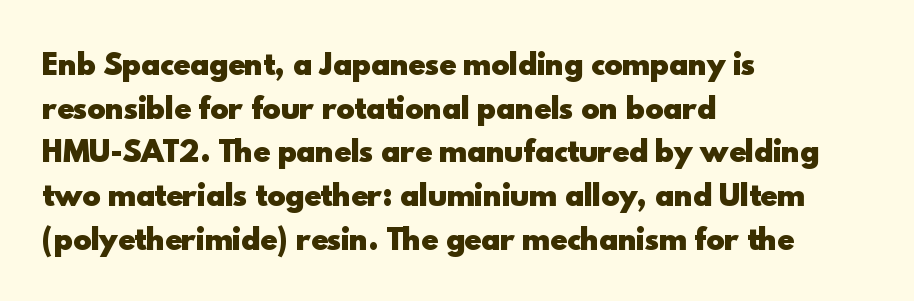
This block has exactly the height ordinary leading produces. The typesetter chose a ragged-right arrangement here. Summary of weight: heavy, a full bold. The strip under each line holds only bare page. The face used here is rendered with its standard letterfit.
